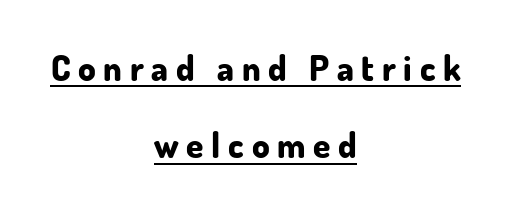
The image shows 35 px bold sans-serif type, upright; set centered, loose line spacing (2.21x), unusually wide letter spacing (+0.22 em), underlined; low stroke contrast and a small x-height.
